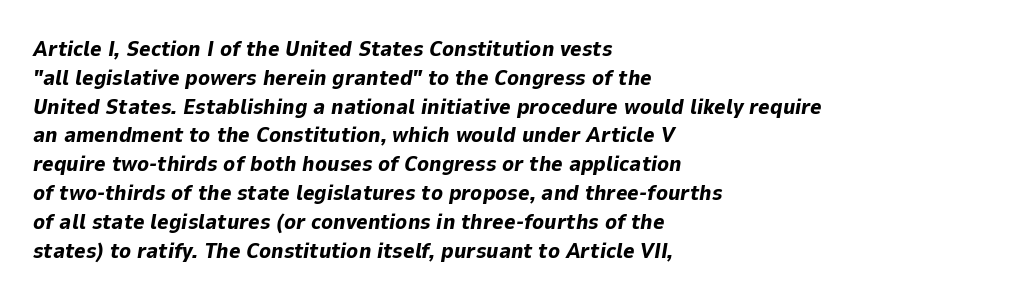
The text block is weighted toward the left margin, trailing off unevenly rightward. Honestly, the row spacing looks completely unremarkable. Glyph-to-glyph distance matches everyday printed text. This rendering features lettering with no underline. Notice how thick the strokes are: this is what a full bold looks like. When letters slant like this, we call the style italic.
